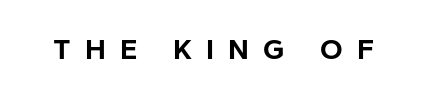
{"serif": "no", "italic": "no", "bold": "yes", "weight": "bold", "width": "normal", "stroke_contrast": "low", "x_height": "medium", "monospaced": "no", "underline": "no", "letter_spacing": "wide", "letter_spacing_em": 0.49, "glyph_px": 29}
